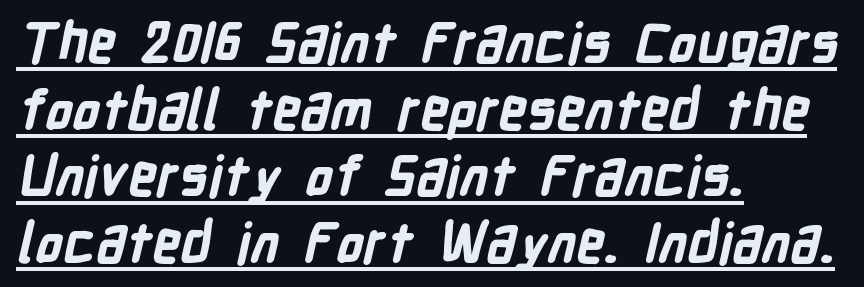
{"serif": "no", "bold": "yes", "weight": "bold", "width": "condensed", "stroke_contrast": "low", "x_height": "medium", "monospaced": "no", "underline": "yes", "align": "left", "line_spacing_ratio": 1.21, "letter_spacing": "normal", "letter_spacing_em": 0.0, "glyph_px": 55}
